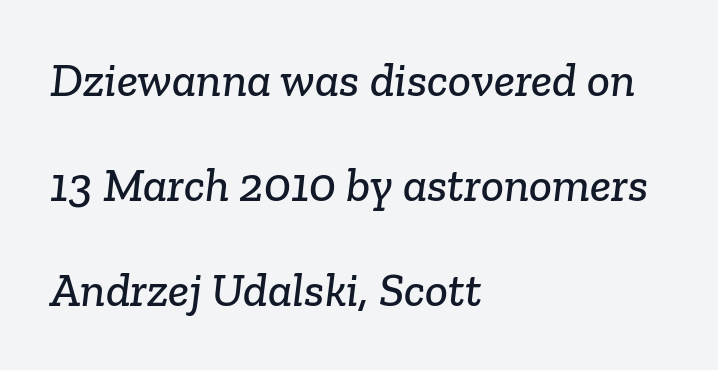
Quick note: underline off. Vertical spacing — loose. Words appear dense and cohesive because spacing is normal. The rendering uses natural spacing where letterforms have individual widths. Are there feet on the stems? There are — it's a serif. Reading down the block, your eye returns to a fixed left position each line.
